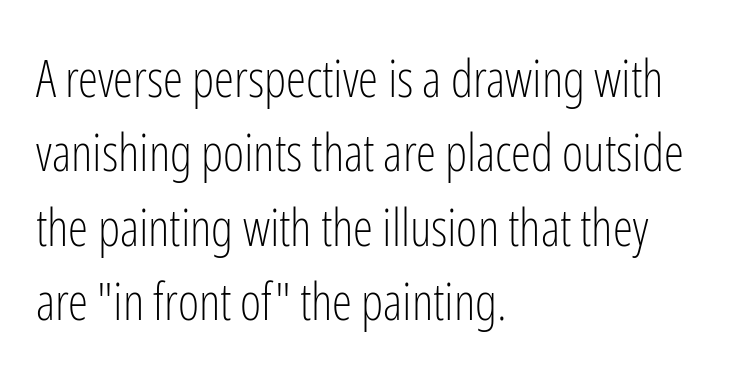
Q: Is the text bold? A: No.
Q: Is the text italic (slanted)? A: No, it is upright.
Q: Is the typeface a serif or a sans-serif typeface? A: Sans-serif.
Q: Is the text underlined? A: No.
Q: How is the paragraph aligned? A: Left-aligned.
Q: Is the spacing between letters normal or unusually wide? A: Normal.
Q: Is the spacing between lines tight, normal or loose? A: Normal.
Q: Width (condensed, normal, or wide)? A: Condensed.
Q: Stroke contrast? A: Low.
Q: x-height? A: Medium.
Q: Monospaced? A: No.
